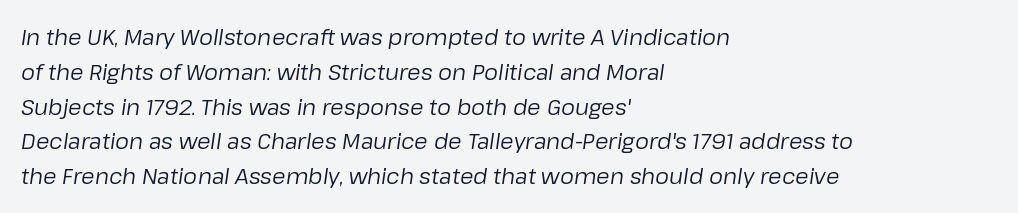
The image shows 22 px text type, italic (leaning right); set left-aligned, normal line spacing (1.58x), normal letter spacing, not underlined.
